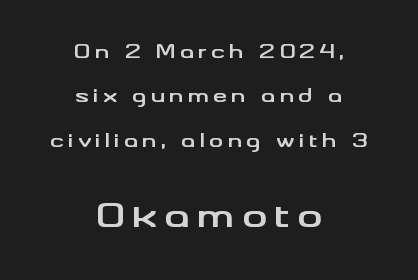
Loose tracking; the words dissolve into strings of separated letters. What kind of face is this? One without serifs — a sans. The rag falls on both sides of this text block equally. The rendering uses a bold face; every stroke is thick and dark. Tall strokes in this sample are plumb rather than angled. The lines are spread far apart with generous leading.
